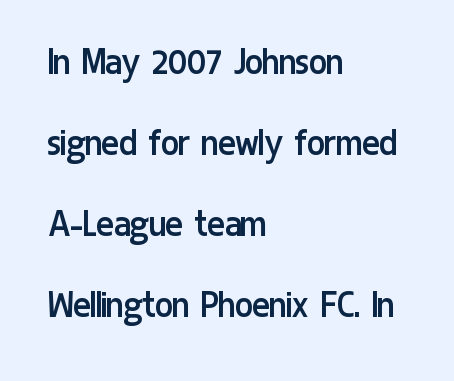
The passage shown has conventional tracking throughout. Visually the block forms a straight wall on the left and a jagged coastline on the right. Clear beneath every line of the passage. This rendering employs a face without finishing strokes, i.e., a sans-serif. No italicization has been applied; the sample stays upright. Stem width sits at or under what a default text font uses.
